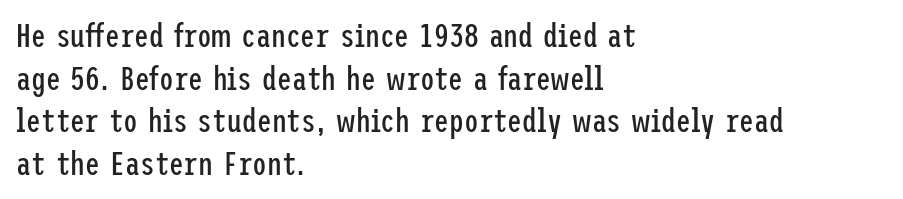
To sum up the face: it is a sans, with no serifs. The setting favours the left margin, as ordinary paragraphs usually do. In terms of posture, this sample is upright. No letter is thick-stroked: the sample isn't bold. Beneath every word, the page is bare. The space between consecutive lines is moderate.
